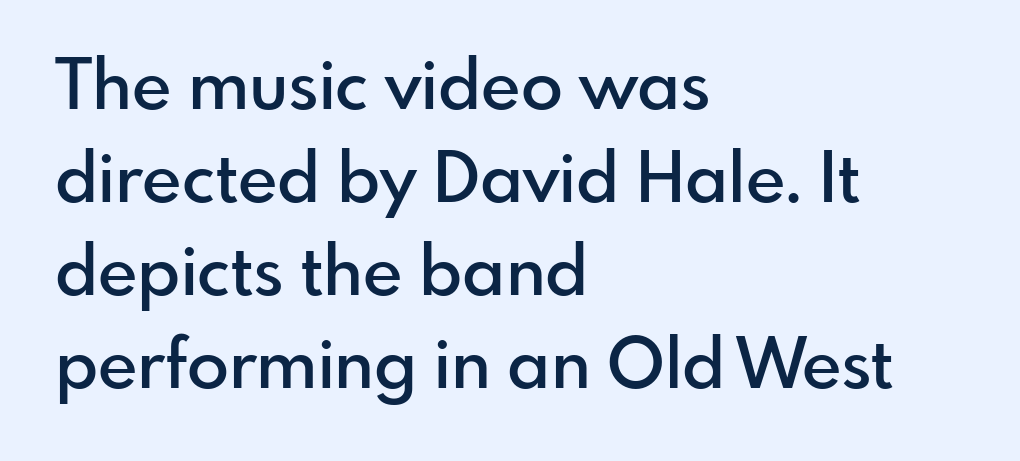
{"serif": "no", "italic": "no", "bold": "semi", "weight": "semibold", "width": "normal", "stroke_contrast": "low", "x_height": "small", "monospaced": "no", "underline": "no", "align": "left", "line_spacing": "normal", "line_spacing_ratio": 1.35, "letter_spacing": "normal", "letter_spacing_em": 0.0, "glyph_px": 69}
